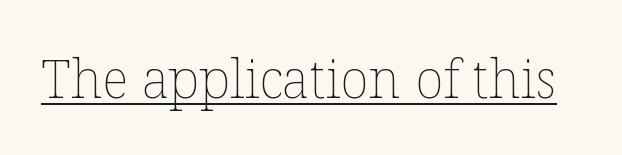
{"italic": "no", "bold": "no", "weight": "thin", "width": "normal", "stroke_contrast": "low", "x_height": "medium", "monospaced": "no", "underline": "yes", "letter_spacing": "normal", "letter_spacing_em": 0.0, "glyph_px": 53}
